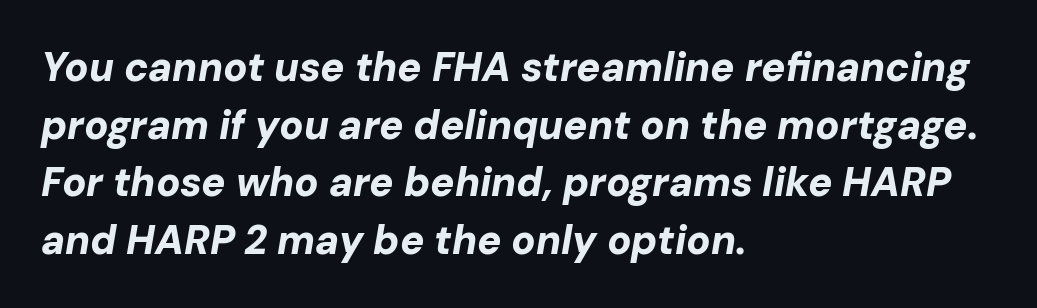
The image shows 40 px bold type, italic (leaning right); set left-aligned, normal line spacing (1.44x), normal letter spacing, not underlined; low stroke contrast and a medium x-height.
